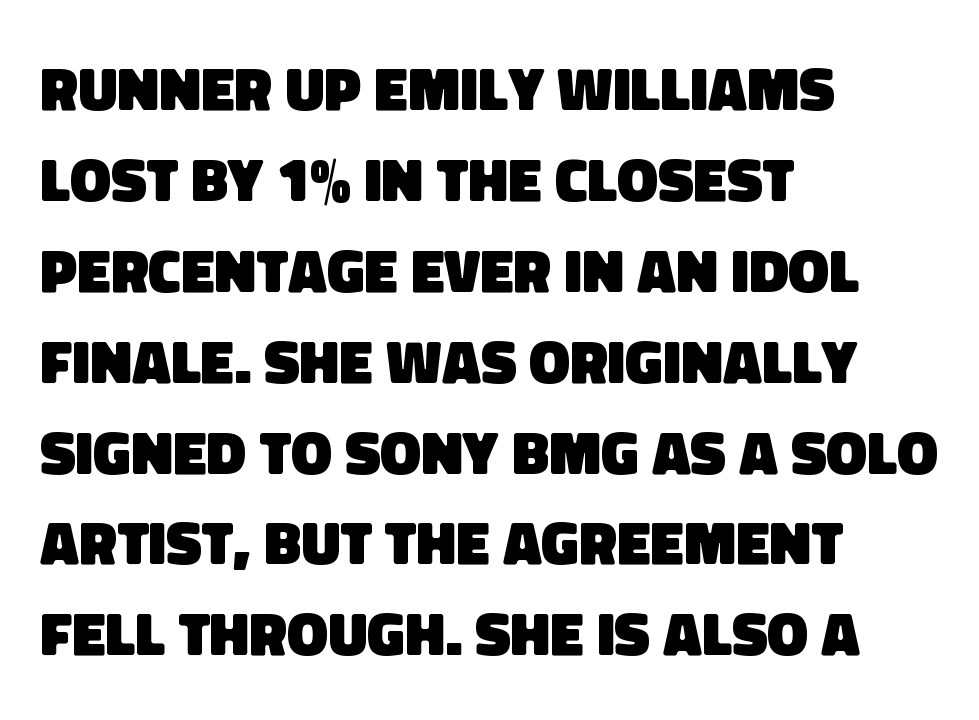
{"serif": "no", "bold": "yes", "weight": "heavy", "width": "normal", "stroke_contrast": "low", "x_height": "large", "monospaced": "no", "underline": "no", "align": "left", "line_spacing": "normal", "line_spacing_ratio": 1.49, "letter_spacing": "normal", "letter_spacing_em": 0.0, "glyph_px": 61}
